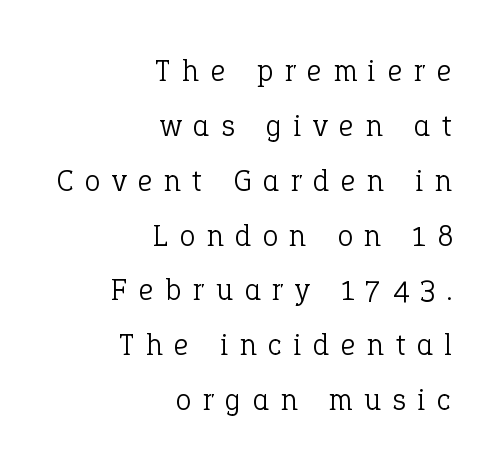
The foot of each line stays bare and open. Letter spacing: wide. The lines in this sample share a right terminus and differ only in where they begin. Does the type have serifs? Yes, each stem ends in a small foot.
